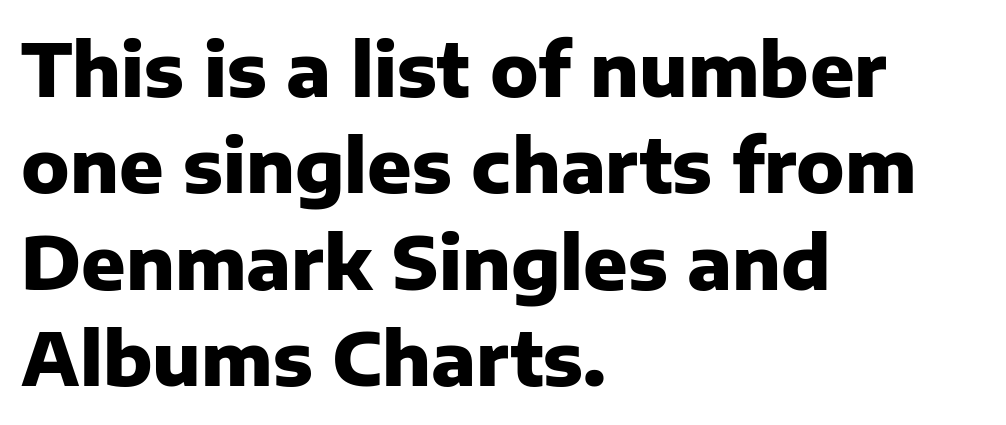
The image shows 73 px heavy sans-serif type, upright; set left-aligned, normal line spacing (1.32x), normal letter spacing, not underlined; low stroke contrast and a medium x-height.
